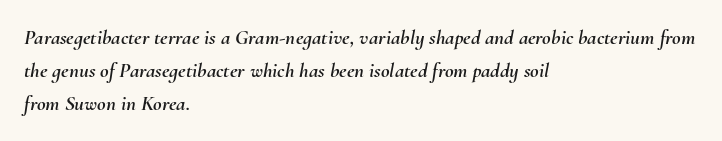
{"italic": "yes", "lean": "right", "slant_degrees": 10, "underline": "no", "align": "left", "line_spacing": "normal", "line_spacing_ratio": 1.57, "letter_spacing": "normal", "letter_spacing_em": 0.0, "glyph_px": 21}
